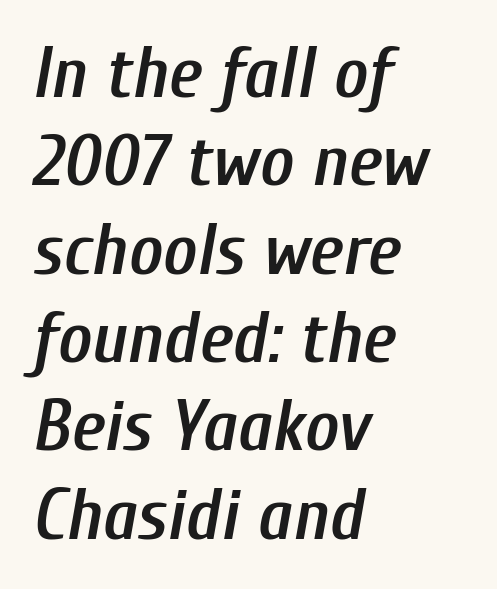
Q: Is the text bold? A: Semi-bold.
Q: Is the text italic (slanted)? A: Yes, it leans right by about 10 degrees.
Q: Is the text underlined? A: No.
Q: How is the paragraph aligned? A: Left-aligned.
Q: Is the spacing between letters normal or unusually wide? A: Normal.
Q: Width (condensed, normal, or wide)? A: Condensed.
Q: Stroke contrast? A: Low.
Q: x-height? A: Medium.
Q: Monospaced? A: No.
